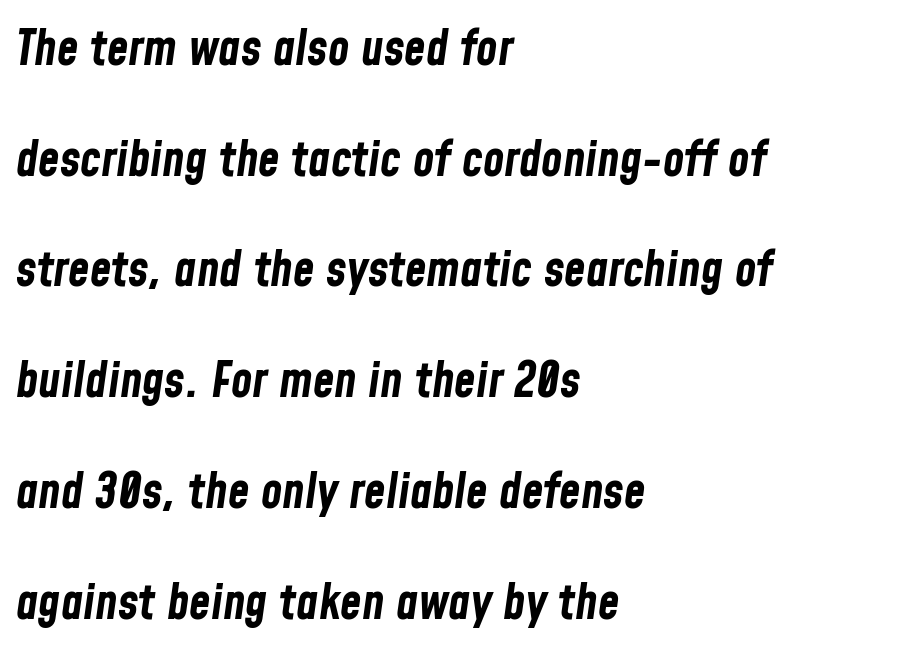
{"italic": "yes", "lean": "right", "slant_degrees": 8, "bold": "yes", "weight": "bold", "width": "condensed", "stroke_contrast": "low", "x_height": "medium", "monospaced": "no", "underline": "no", "align": "left", "line_spacing": "loose", "line_spacing_ratio": 2.26, "letter_spacing": "normal", "letter_spacing_em": 0.0, "glyph_px": 49}
